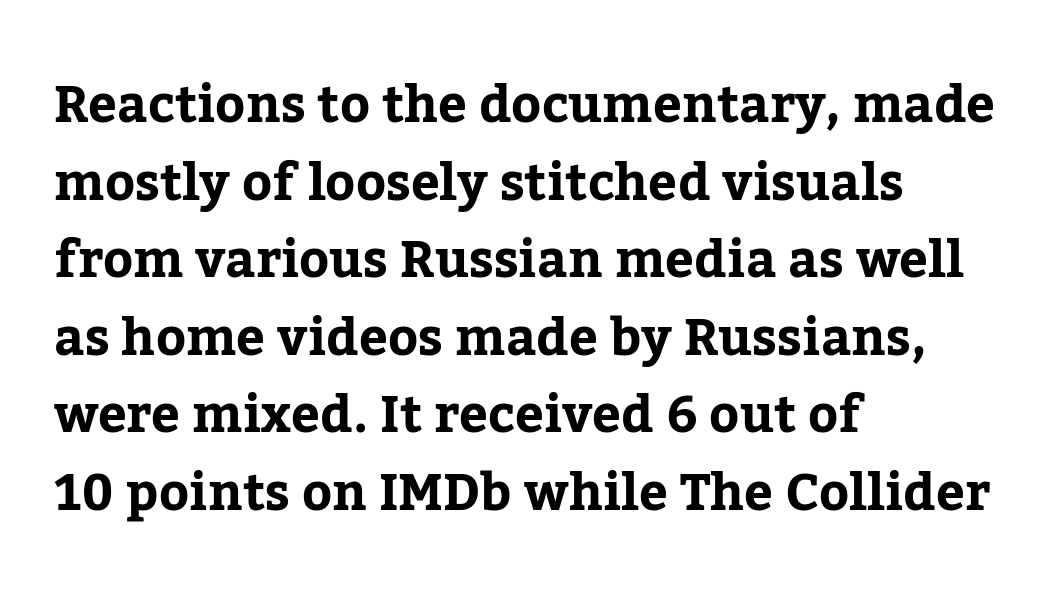
{"serif": "yes", "italic": "no", "width": "normal", "stroke_contrast": "low", "x_height": "medium", "monospaced": "no", "underline": "no", "align": "left", "line_spacing": "normal", "line_spacing_ratio": 1.52, "letter_spacing": "normal", "letter_spacing_em": 0.0, "glyph_px": 51}
